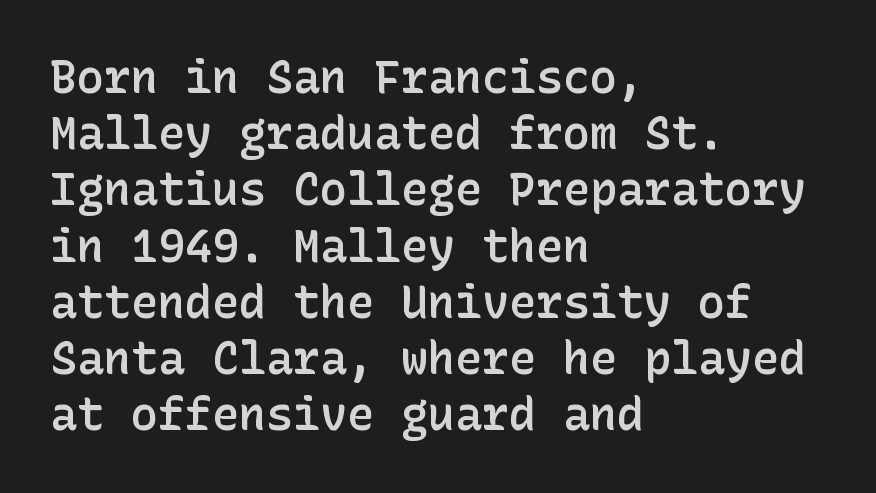
{"serif": "no", "italic": "no", "bold": "semi", "weight": "semibold", "width": "normal", "stroke_contrast": "low", "x_height": "medium", "underline": "no", "align": "left", "line_spacing": "normal", "line_spacing_ratio": 1.25, "letter_spacing": "normal", "letter_spacing_em": 0.0, "glyph_px": 45}
